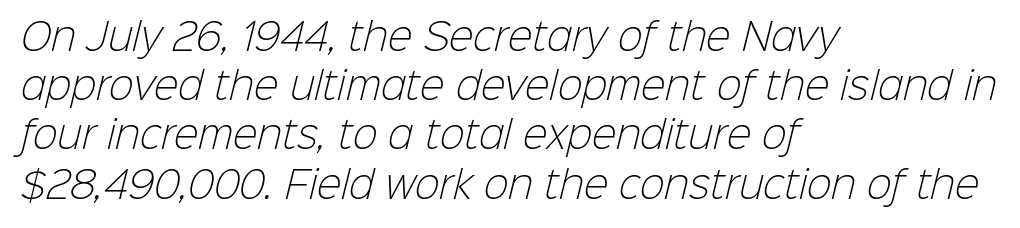
Q: Is the text bold? A: No.
Q: Is the typeface a serif or a sans-serif typeface? A: Sans-serif.
Q: Is the text underlined? A: No.
Q: How is the paragraph aligned? A: Left-aligned.
Q: Is the spacing between letters normal or unusually wide? A: Normal.
Q: Is the spacing between lines tight, normal or loose? A: Normal.
Q: Width (condensed, normal, or wide)? A: Normal.
Q: Stroke contrast? A: Low.
Q: x-height? A: Medium.
Q: Monospaced? A: No.
